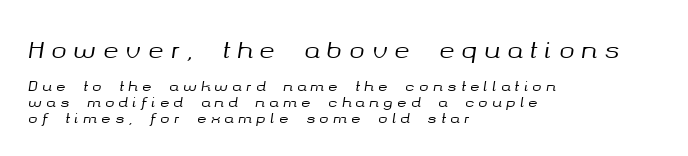
The image shows 23 px text type, italic (leaning right); set left-aligned, tight line spacing (1.12x), unusually wide letter spacing (+0.32 em), not underlined; the first (top) block is 1.64x larger.
